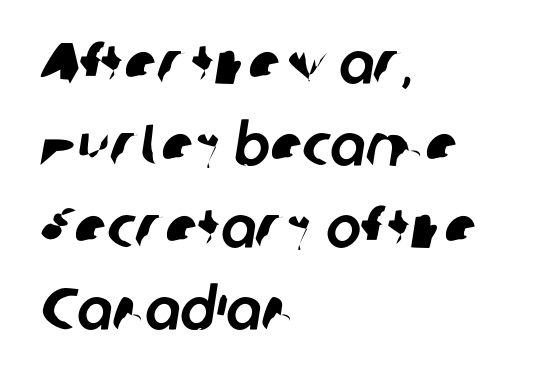
The image shows 59 px sans-serif type; set left-aligned, normal line spacing (1.39x), normal letter spacing, not underlined; low stroke contrast and a medium x-height.
